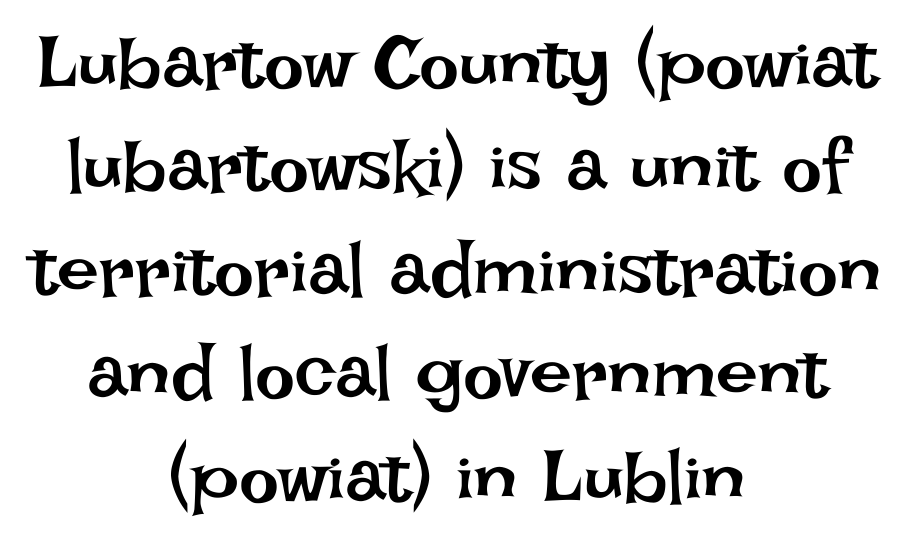
{"italic": "no", "bold": "no", "weight": "regular", "width": "normal", "stroke_contrast": "low", "x_height": "large", "monospaced": "no", "underline": "no", "align": "center", "line_spacing": "normal", "line_spacing_ratio": 1.38, "letter_spacing": "normal", "letter_spacing_em": 0.0, "glyph_px": 75}
